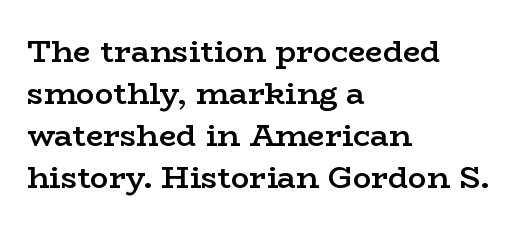
Q: Is the text bold? A: Semi-bold.
Q: Is the text italic (slanted)? A: No, it is upright.
Q: Is the typeface a serif or a sans-serif typeface? A: Serif.
Q: Is the text underlined? A: No.
Q: How is the paragraph aligned? A: Left-aligned.
Q: Is the spacing between letters normal or unusually wide? A: Normal.
Q: Is the spacing between lines tight, normal or loose? A: Normal.
Q: Width (condensed, normal, or wide)? A: Wide.
Q: Stroke contrast? A: Low.
Q: x-height? A: Medium.
Q: Monospaced? A: No.
